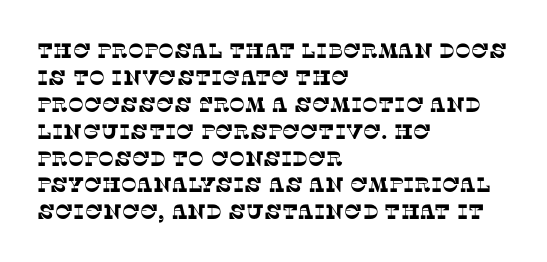
The image shows 21 px text type; set left-aligned, normal line spacing (1.28x), normal letter spacing, not underlined.
